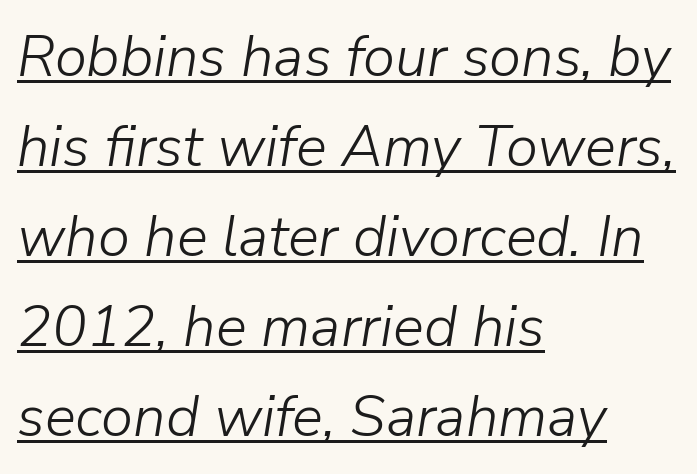
{"italic": "yes", "lean": "right", "slant_degrees": 9, "bold": "no", "weight": "light", "width": "normal", "stroke_contrast": "low", "x_height": "medium", "monospaced": "no", "underline": "yes", "align": "left", "line_spacing": "normal", "line_spacing_ratio": 1.55, "letter_spacing": "normal", "letter_spacing_em": 0.0, "glyph_px": 58}
